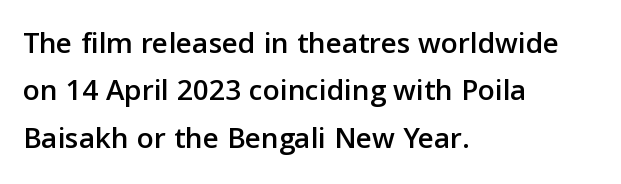
Q: Is the text italic (slanted)? A: No, it is upright.
Q: Is the typeface a serif or a sans-serif typeface? A: Sans-serif.
Q: Is the text underlined? A: No.
Q: How is the paragraph aligned? A: Left-aligned.
Q: Is the spacing between letters normal or unusually wide? A: Normal.
Q: Is the spacing between lines tight, normal or loose? A: Normal.
Q: Width (condensed, normal, or wide)? A: Normal.
Q: Stroke contrast? A: Low.
Q: x-height? A: Medium.
Q: Monospaced? A: No.
